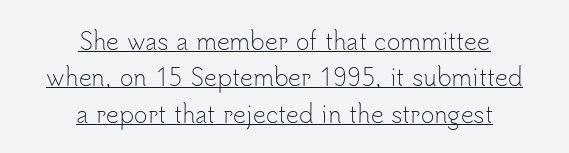
Q: Is the text bold? A: No.
Q: Is the text italic (slanted)? A: No, it is upright.
Q: Is the text underlined? A: Yes.
Q: How is the paragraph aligned? A: Centered.
Q: Is the spacing between letters normal or unusually wide? A: Normal.
Q: Is the spacing between lines tight, normal or loose? A: Normal.
